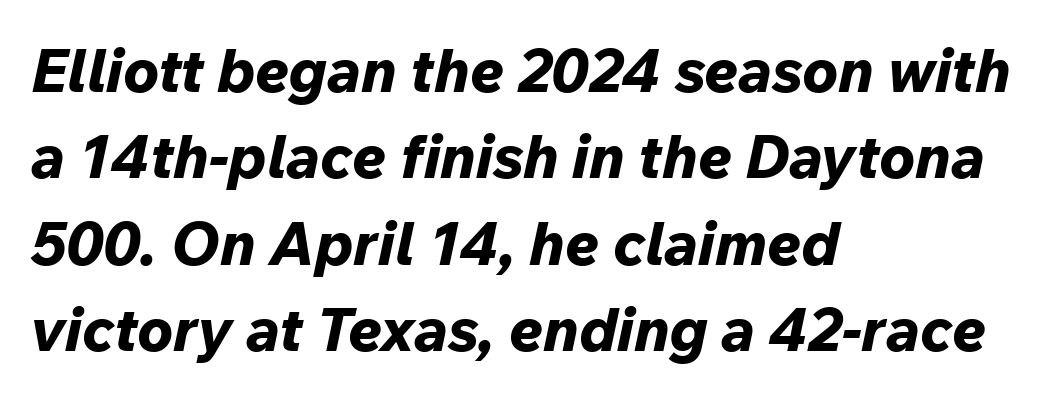
The image shows 60 px bold type, italic (leaning right); set left-aligned, normal line spacing (1.44x), normal letter spacing, not underlined; low stroke contrast and a medium x-height.
